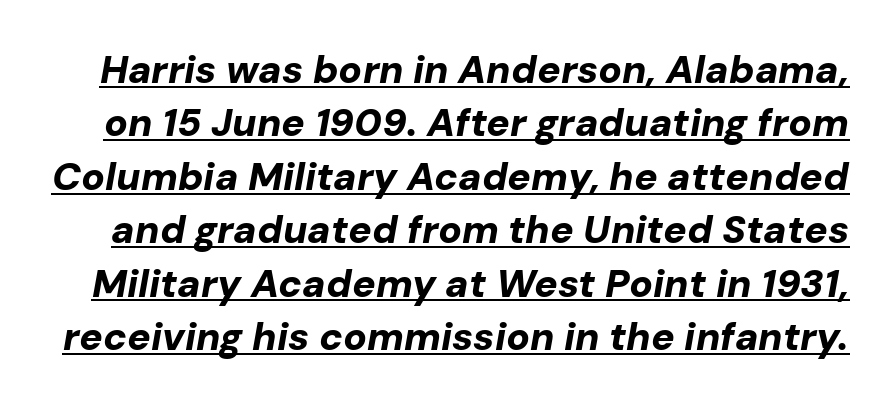
The face used here has a pronounced slope to its letters. Strokes here are thick enough to call this a true bold. Emphasis is given by a line drawn under the lettering. Compared with typical paragraphs, the rows here are spaced about the same. What stands out about the letter spacing? Nothing — it is the standard amount.
